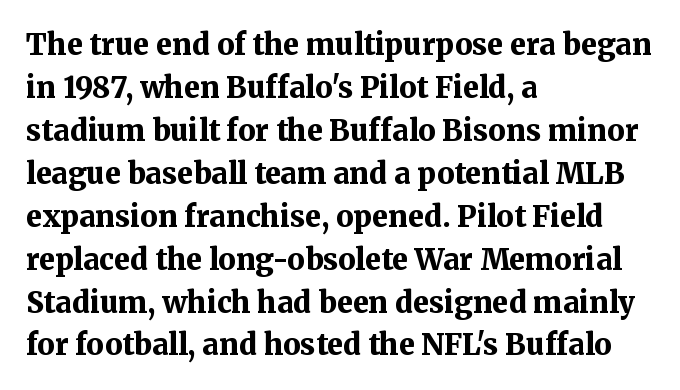
{"serif": "yes", "italic": "no", "bold": "yes", "weight": "bold", "width": "normal", "stroke_contrast": "medium", "x_height": "medium", "monospaced": "no", "underline": "no", "align": "left", "line_spacing": "normal", "line_spacing_ratio": 1.48, "letter_spacing": "normal", "letter_spacing_em": 0.0, "glyph_px": 29}
